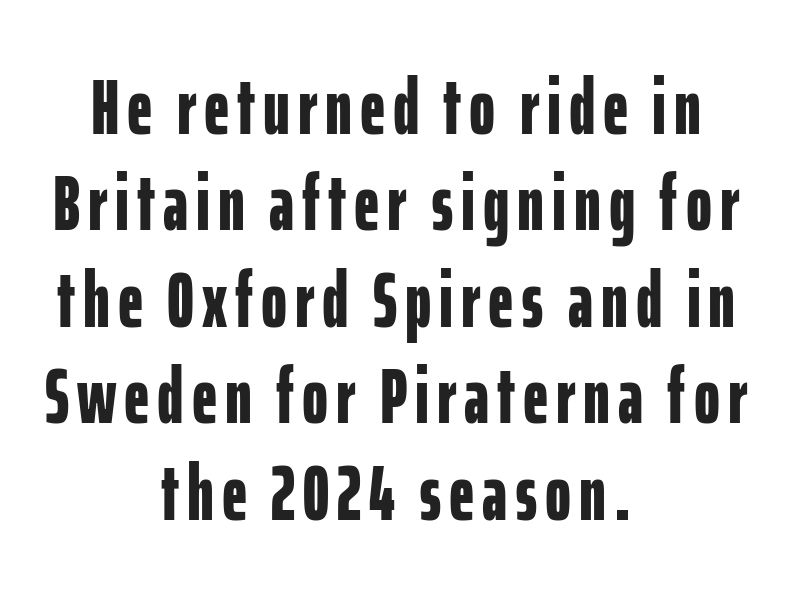
Q: Is the text bold? A: Yes.
Q: Is the text italic (slanted)? A: No, it is upright.
Q: Is the typeface a serif or a sans-serif typeface? A: Sans-serif.
Q: Is the text underlined? A: No.
Q: How is the paragraph aligned? A: Centered.
Q: Width (condensed, normal, or wide)? A: Condensed.
Q: Stroke contrast? A: Low.
Q: x-height? A: Medium.
Q: Monospaced? A: No.
